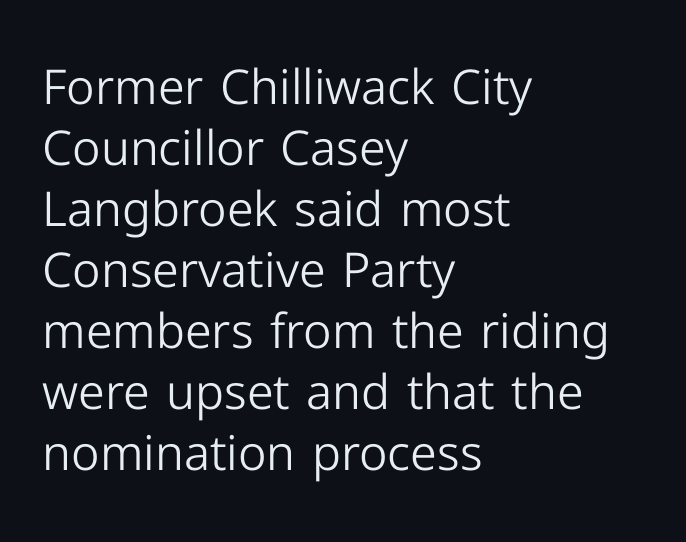
The image shows 48 px light sans-serif type, upright; set left-aligned, normal line spacing (1.27x), normal letter spacing, not underlined; low stroke contrast and a medium x-height.
